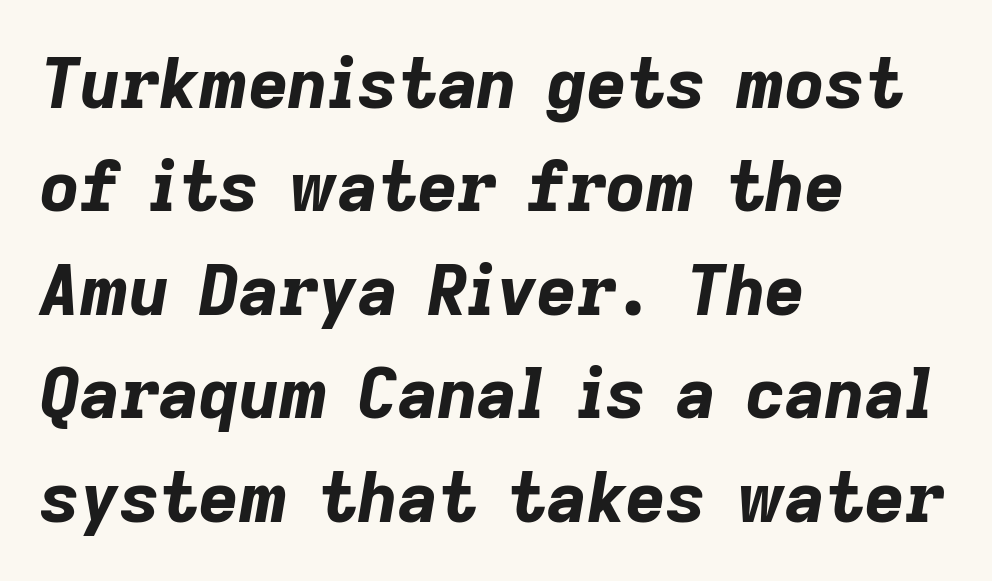
Q: Is the text bold? A: Yes.
Q: Is the text italic (slanted)? A: Yes, it leans right by about 9 degrees.
Q: Is the text underlined? A: No.
Q: How is the paragraph aligned? A: Left-aligned.
Q: Is the spacing between letters normal or unusually wide? A: Normal.
Q: Is the spacing between lines tight, normal or loose? A: Normal.
Q: Width (condensed, normal, or wide)? A: Normal.
Q: Stroke contrast? A: Low.
Q: x-height? A: Medium.
Q: Monospaced? A: No.
